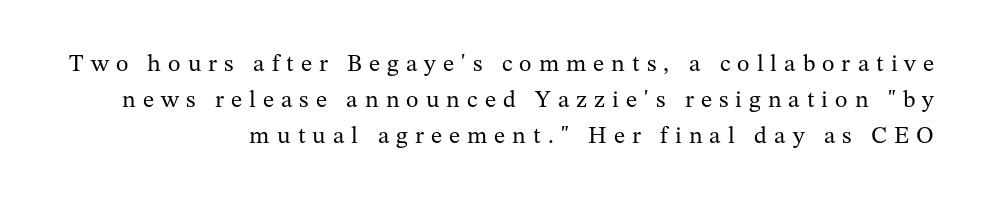
{"italic": "no", "bold": "no", "underline": "no", "align": "right", "line_spacing": "normal", "line_spacing_ratio": 1.5, "letter_spacing": "wide", "letter_spacing_em": 0.29, "glyph_px": 24}
